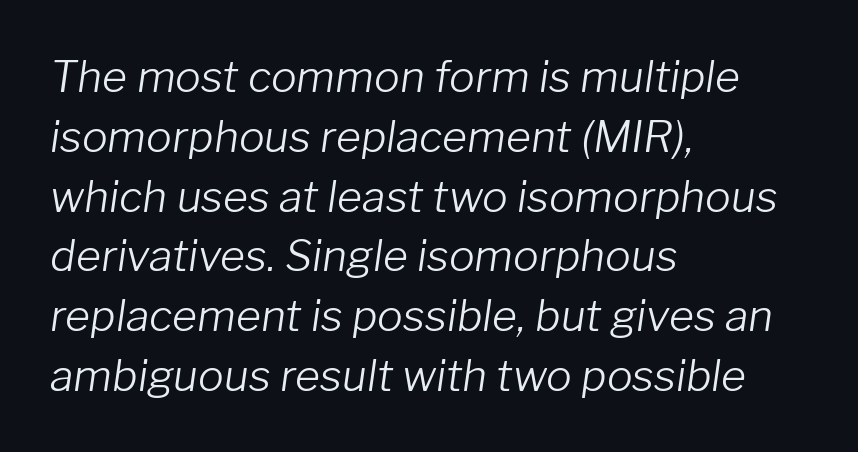
{"italic": "yes", "lean": "right", "slant_degrees": 8, "bold": "no", "weight": "light", "width": "normal", "stroke_contrast": "low", "x_height": "medium", "monospaced": "no", "underline": "no", "align": "left", "line_spacing": "normal", "line_spacing_ratio": 1.39, "letter_spacing": "normal", "letter_spacing_em": 0.0, "glyph_px": 43}
